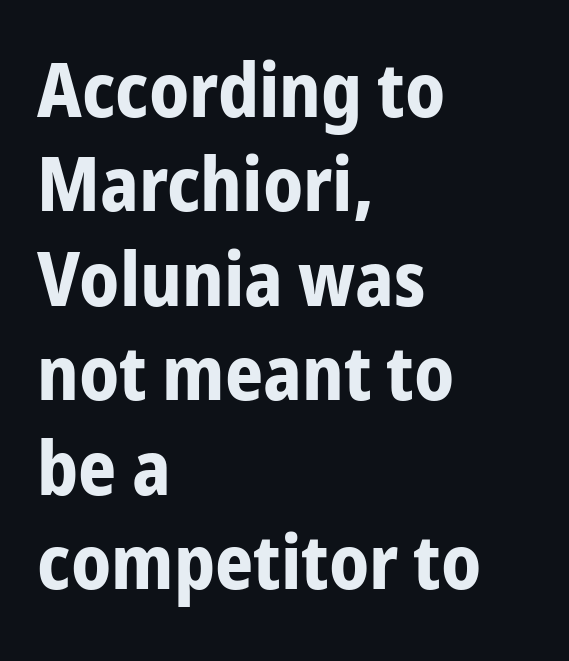
The image shows 75 px bold, condensed sans-serif type, upright; set left-aligned, normal line spacing (1.26x), normal letter spacing, not underlined; low stroke contrast and a medium x-height.
